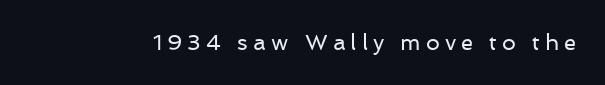
{"italic": "no", "bold": "no", "underline": "no", "letter_spacing": "wide", "letter_spacing_em": 0.23, "glyph_px": 22}
